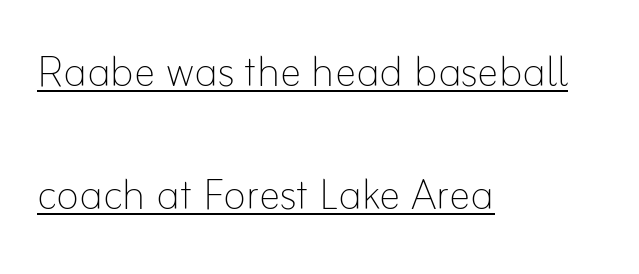
The font's upright variant was chosen for this text. The face used here is rendered with its standard letterfit. The typesetter has applied underlining to the passage shown. Baseline-to-baseline distance is far greater than the letter height.
